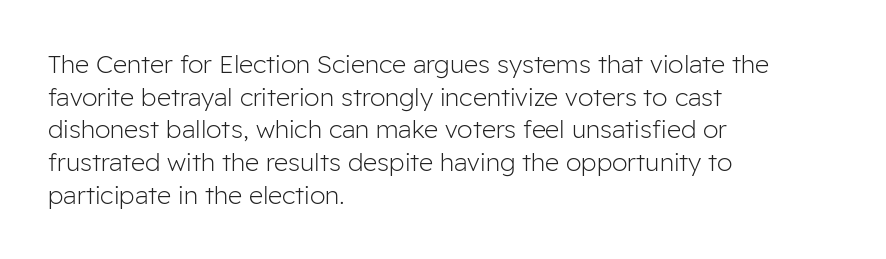
What's the leading like? Ordinary, nothing unusual. The passage shown has conventional tracking throughout. The typography opts for an upright posture over an oblique one. The passage is arranged the way most books set body copy — flush left.
